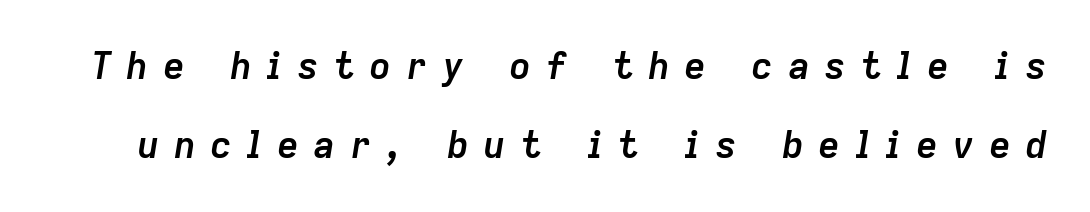
The image shows 37 px semibold type, italic (leaning right); set loose line spacing (2.13x), unusually wide letter spacing (+0.38 em), not underlined; low stroke contrast and a medium x-height.
